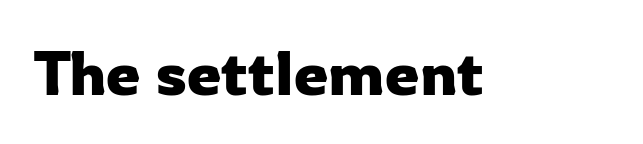
{"serif": "no", "italic": "no", "width": "normal", "stroke_contrast": "low", "x_height": "medium", "monospaced": "no", "underline": "no", "letter_spacing": "normal", "letter_spacing_em": 0.0, "glyph_px": 62}
